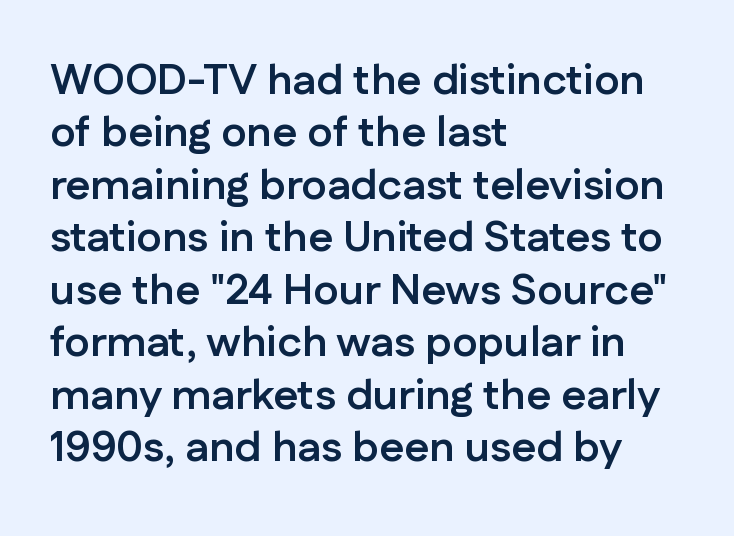
The image shows 43 px semibold sans-serif type, upright; set left-aligned, line spacing 1.22x, normal letter spacing, not underlined; low stroke contrast and a medium x-height.
